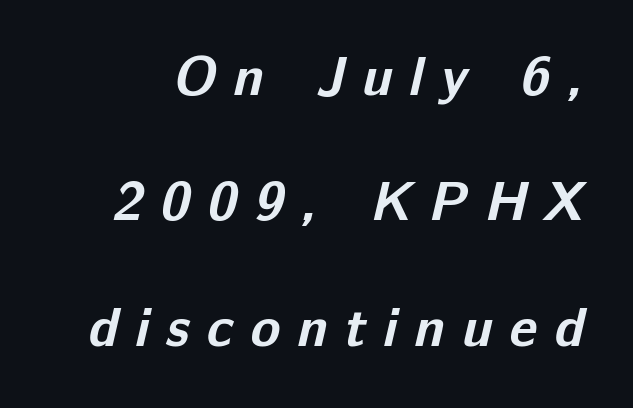
The image shows 55 px bold sans-serif type; set loose line spacing (2.28x), unusually wide letter spacing (+0.31 em), not underlined; low stroke contrast and a medium x-height.
